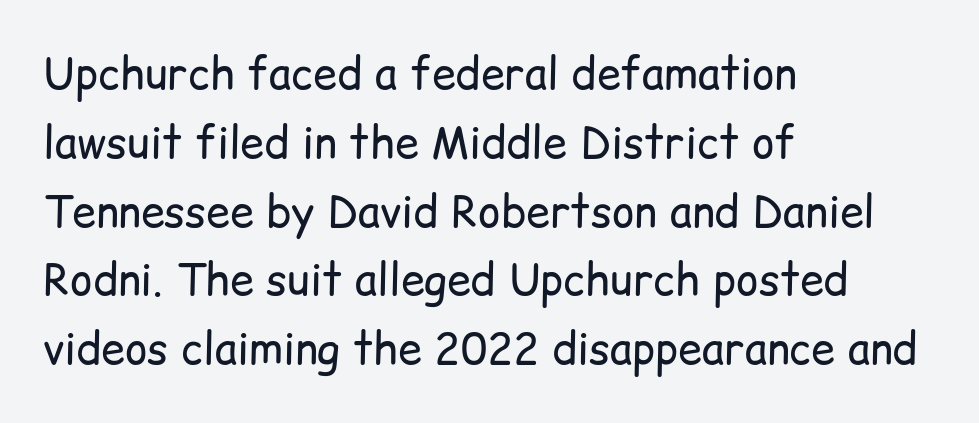
The image shows 43 px regular-weight sans-serif type, upright; set left-aligned, normal line spacing (1.6x), normal letter spacing, not underlined; low stroke contrast and a medium x-height.
